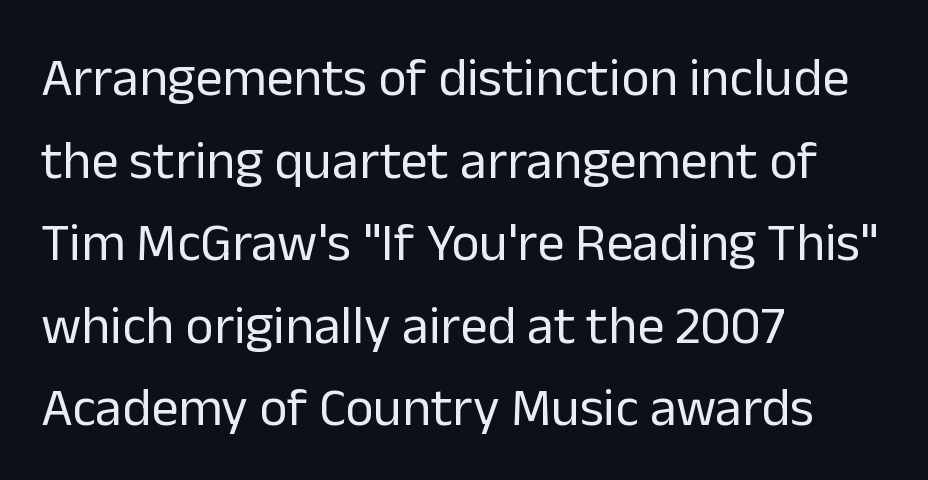
The image shows 54 px regular-weight sans-serif type, upright; set left-aligned, normal line spacing (1.53x), normal letter spacing, not underlined; low stroke contrast and a medium x-height.
